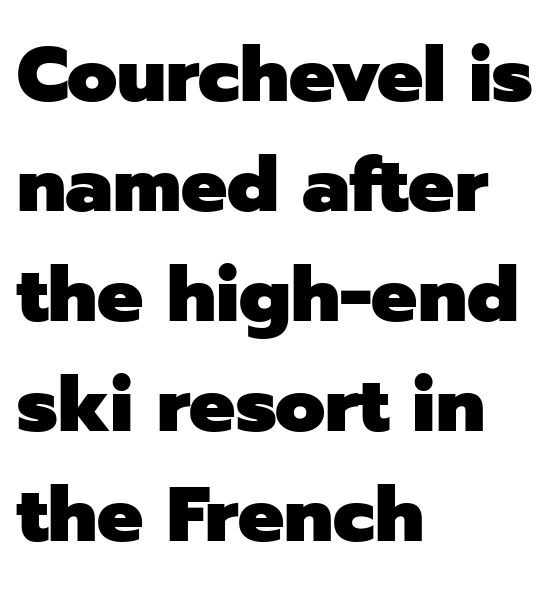
The face used here is rendered with its standard letterfit. Does the lettering tilt? It doesn't — this is upright. Compared with a centered layout, this one pins lines to the left instead. This rendering employs a face without finishing strokes, i.e., a sans-serif. The letters are bold, with thick, heavy strokes.
